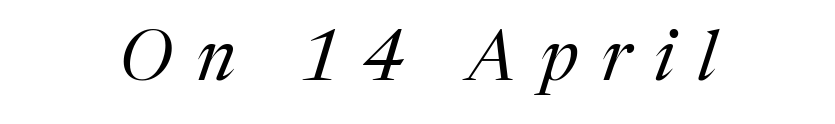
The image shows 69 px regular-weight serif type, italic (leaning right); set unusually wide letter spacing (+0.34 em), not underlined; medium stroke contrast and a medium x-height.
